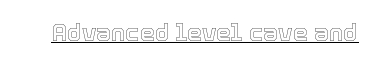
The image shows 24 px text type, upright; set normal letter spacing, underlined.
